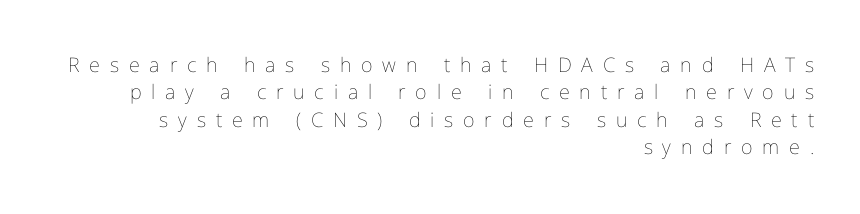
The image shows 20 px text type, upright; set right-aligned, normal line spacing (1.37x), unusually wide letter spacing (+0.49 em), not underlined.
